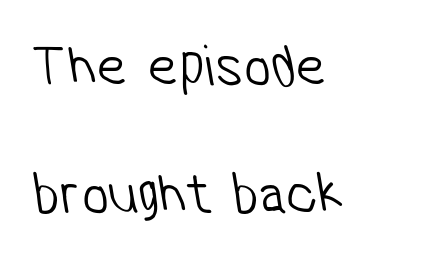
{"serif": "no", "bold": "no", "weight": "light", "width": "condensed", "stroke_contrast": "low", "x_height": "medium", "monospaced": "no", "underline": "no", "align": "left", "line_spacing": "loose", "line_spacing_ratio": 2.14, "letter_spacing": "normal", "letter_spacing_em": 0.0, "glyph_px": 60}
